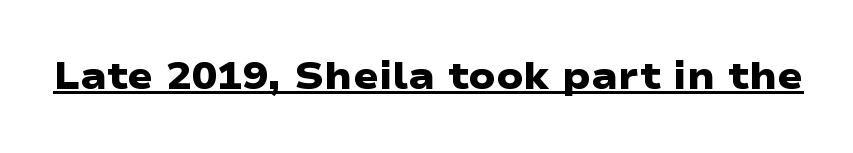
The image shows 38 px heavy, wide sans-serif type; set normal letter spacing, underlined; low stroke contrast and a medium x-height.
